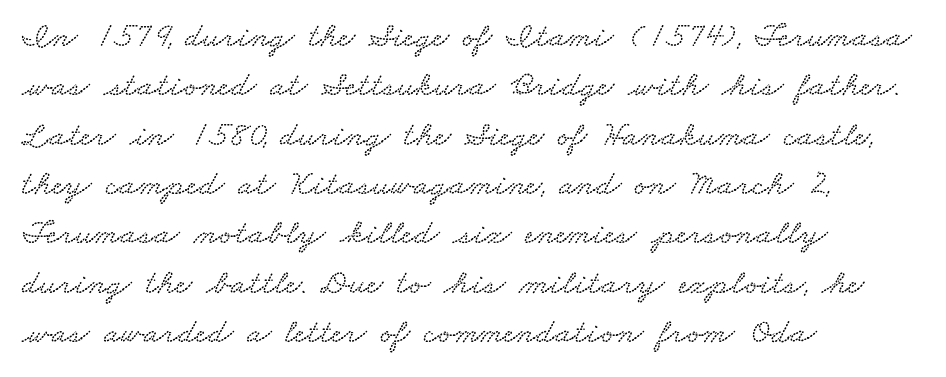
Q: Is the text underlined? A: No.
Q: How is the paragraph aligned? A: Left-aligned.
Q: Is the spacing between letters normal or unusually wide? A: Normal.
Q: Is the spacing between lines tight, normal or loose? A: Normal.
Q: Width (condensed, normal, or wide)? A: Wide.
Q: Stroke contrast? A: Low.
Q: x-height? A: Small.
Q: Monospaced? A: No.
